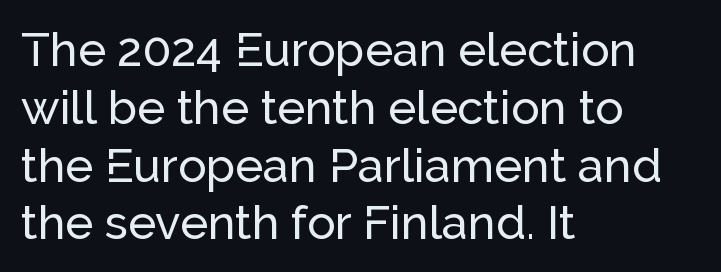
Q: Is the text italic (slanted)? A: No, it is upright.
Q: Is the typeface a serif or a sans-serif typeface? A: Sans-serif.
Q: Is the text underlined? A: No.
Q: How is the paragraph aligned? A: Left-aligned.
Q: Is the spacing between letters normal or unusually wide? A: Normal.
Q: Width (condensed, normal, or wide)? A: Normal.
Q: Stroke contrast? A: Low.
Q: x-height? A: Medium.
Q: Monospaced? A: No.
